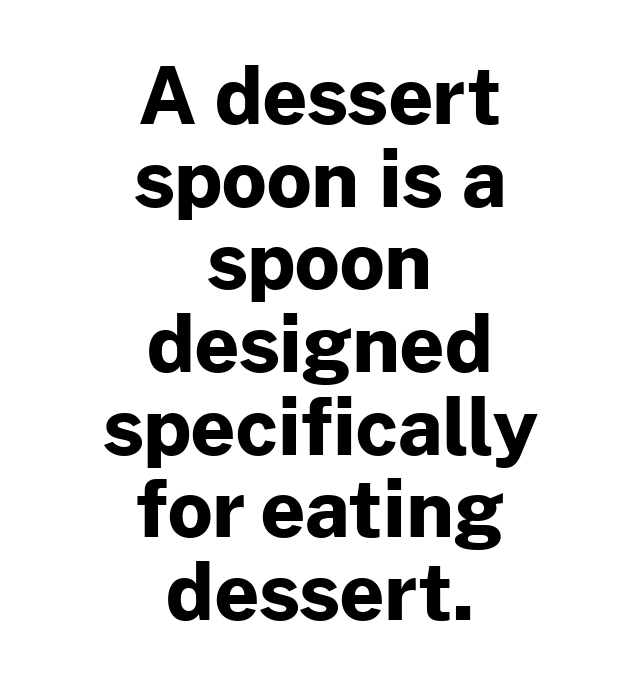
What's the leading like? Squeezed, with rows nearly overlapping. Here the glyphs are tracked normally, forming tight word shapes. Bare-footed words on every line. These lines are rendered in a variable-pitch font.
